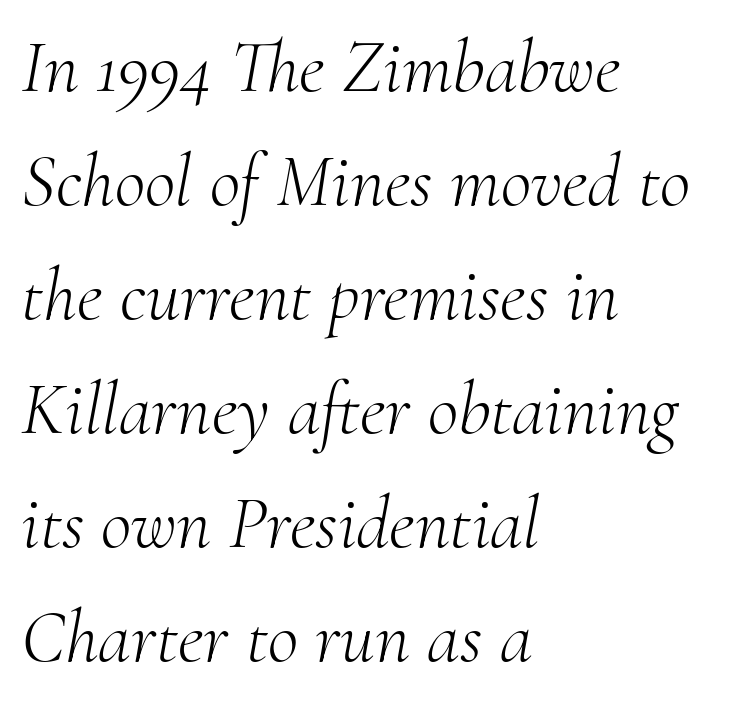
Beneath every word, the page is bare. Spacing verdict: proportional, widths tailored to each character. Caption: face not bold, strokes unweighted. This sample uses plain, unmodified letter spacing. This rendering employs a face with finishing strokes, i.e., a serif.
